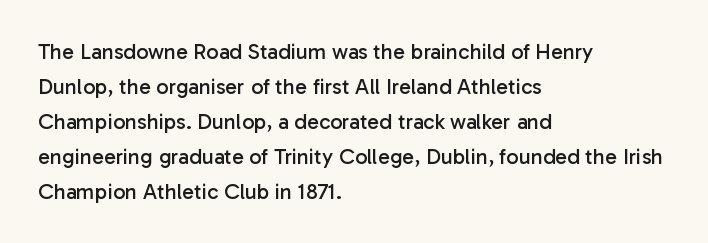
{"italic": "no", "bold": "no", "underline": "no", "align": "left", "line_spacing": "normal", "line_spacing_ratio": 1.59, "letter_spacing": "normal", "letter_spacing_em": 0.0, "glyph_px": 22}
